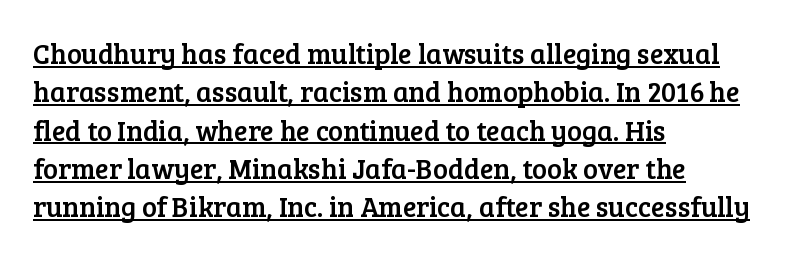
Q: Is the text italic (slanted)? A: No, it is upright.
Q: Is the typeface a serif or a sans-serif typeface? A: Serif.
Q: Is the text underlined? A: Yes.
Q: How is the paragraph aligned? A: Left-aligned.
Q: Is the spacing between letters normal or unusually wide? A: Normal.
Q: Is the spacing between lines tight, normal or loose? A: Normal.
Q: Width (condensed, normal, or wide)? A: Normal.
Q: Stroke contrast? A: Low.
Q: x-height? A: Medium.
Q: Monospaced? A: No.
